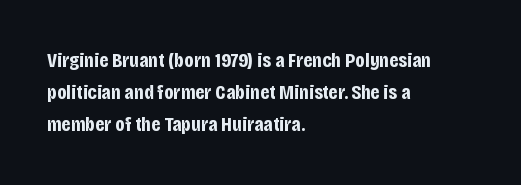
Q: Is the text bold? A: Yes.
Q: Is the text italic (slanted)? A: No, it is upright.
Q: Is the text underlined? A: No.
Q: How is the paragraph aligned? A: Left-aligned.
Q: Is the spacing between letters normal or unusually wide? A: Normal.
Q: Is the spacing between lines tight, normal or loose? A: Normal.
